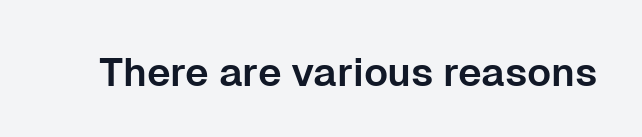
{"serif": "no", "italic": "no", "width": "normal", "stroke_contrast": "low", "x_height": "medium", "monospaced": "no", "underline": "no", "letter_spacing": "normal", "letter_spacing_em": 0.0, "glyph_px": 40}
